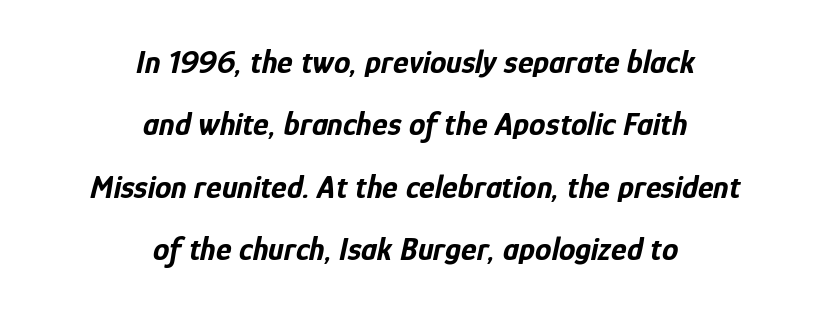
Strong, thick strokes mark this as bold type. The face used here is proportionally spaced, like ordinary book or web type. Casual observation: everything's sitting right in the middle. Does extra space separate the letters? No, they use regular spacing. The font's italic variant was chosen for this text. Rule under the text: the space is simply empty.
